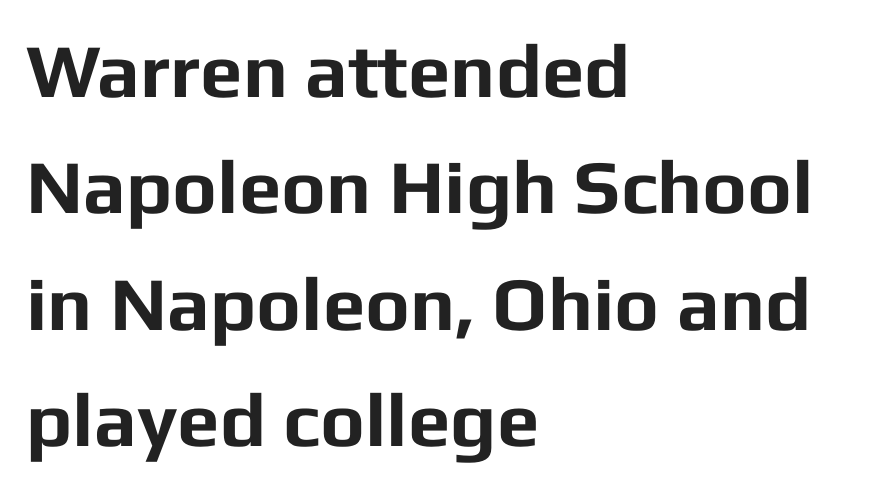
{"serif": "no", "italic": "no", "bold": "yes", "weight": "bold", "width": "normal", "stroke_contrast": "low", "x_height": "medium", "monospaced": "no", "underline": "no", "align": "left", "line_spacing": "normal", "line_spacing_ratio": 1.53, "letter_spacing": "normal", "letter_spacing_em": 0.0, "glyph_px": 76}
